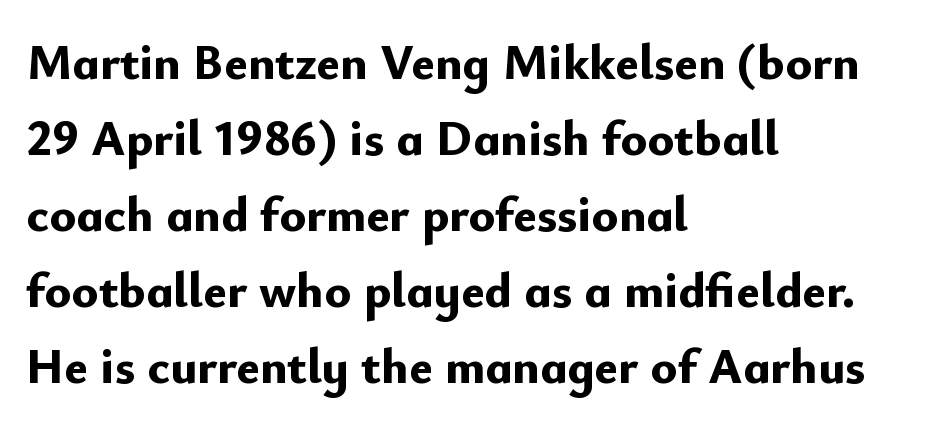
Q: Is the text bold? A: Yes.
Q: Is the text italic (slanted)? A: No, it is upright.
Q: Is the typeface a serif or a sans-serif typeface? A: Sans-serif.
Q: Is the text underlined? A: No.
Q: How is the paragraph aligned? A: Left-aligned.
Q: Is the spacing between letters normal or unusually wide? A: Normal.
Q: Is the spacing between lines tight, normal or loose? A: Normal.
Q: Width (condensed, normal, or wide)? A: Normal.
Q: Stroke contrast? A: Low.
Q: x-height? A: Small.
Q: Monospaced? A: No.
